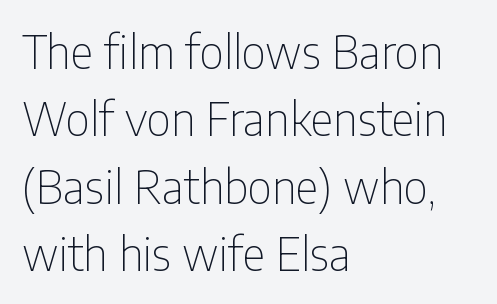
{"serif": "no", "italic": "no", "bold": "no", "weight": "thin", "width": "condensed", "stroke_contrast": "low", "x_height": "medium", "monospaced": "no", "underline": "no", "align": "left", "line_spacing": "normal", "line_spacing_ratio": 1.5, "letter_spacing": "normal", "letter_spacing_em": 0.0, "glyph_px": 45}
